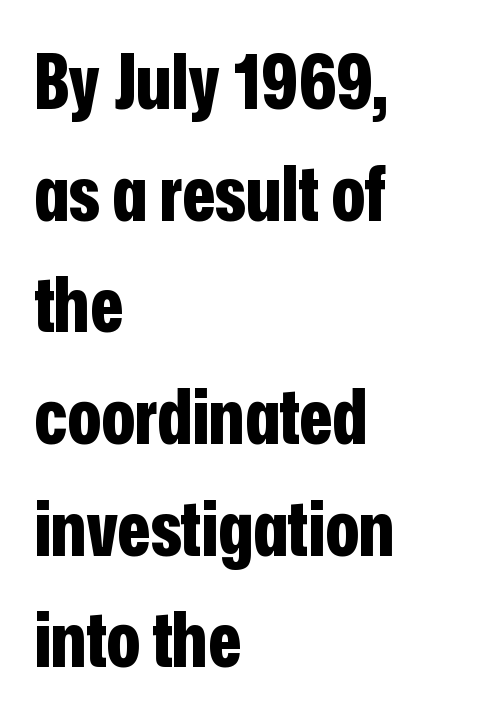
Q: Is the text bold? A: Yes.
Q: Is the text italic (slanted)? A: No, it is upright.
Q: Is the typeface a serif or a sans-serif typeface? A: Sans-serif.
Q: Is the text underlined? A: No.
Q: How is the paragraph aligned? A: Left-aligned.
Q: Is the spacing between letters normal or unusually wide? A: Normal.
Q: Is the spacing between lines tight, normal or loose? A: Normal.
Q: Width (condensed, normal, or wide)? A: Condensed.
Q: Stroke contrast? A: Low.
Q: x-height? A: Medium.
Q: Monospaced? A: No.
